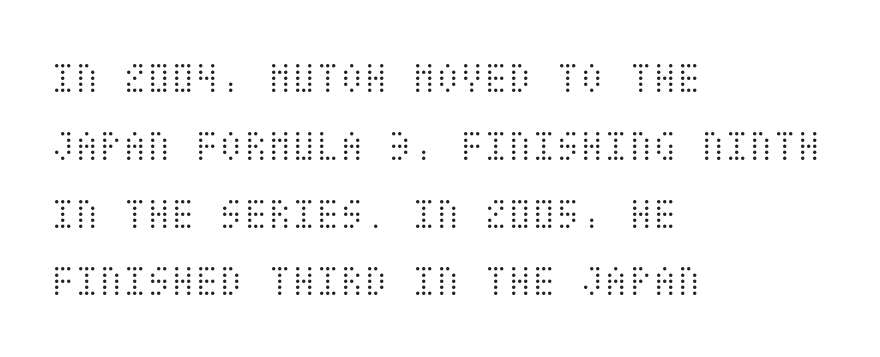
{"italic": "no", "bold": "no", "weight": "light", "width": "condensed", "stroke_contrast": "medium", "x_height": "large", "underline": "no", "align": "left", "line_spacing": "normal", "line_spacing_ratio": 1.54, "letter_spacing": "normal", "letter_spacing_em": 0.0, "glyph_px": 44}
